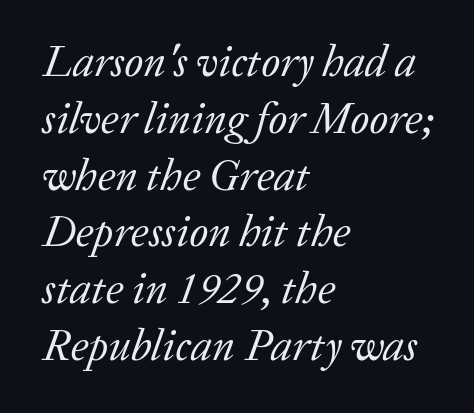
Q: Is the text bold? A: No.
Q: Is the text italic (slanted)? A: Yes, it leans right by about 20 degrees.
Q: Is the typeface a serif or a sans-serif typeface? A: Serif.
Q: Is the text underlined? A: No.
Q: How is the paragraph aligned? A: Left-aligned.
Q: Is the spacing between letters normal or unusually wide? A: Normal.
Q: Is the spacing between lines tight, normal or loose? A: Normal.
Q: Width (condensed, normal, or wide)? A: Normal.
Q: Stroke contrast? A: Low.
Q: x-height? A: Medium.
Q: Monospaced? A: No.
